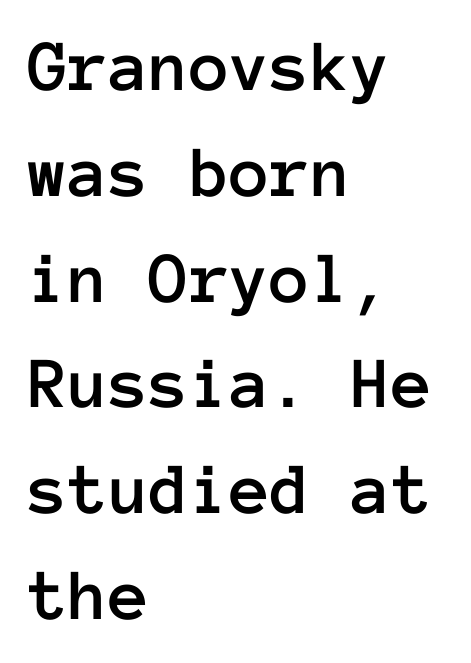
Line spacing here is normal. Caption: multi-line text, flush left, ragged right. Nothing unusual about the tracking: characters are spaced as the font intends. Do the characters align in a grid? Yes, the font is monospaced.
